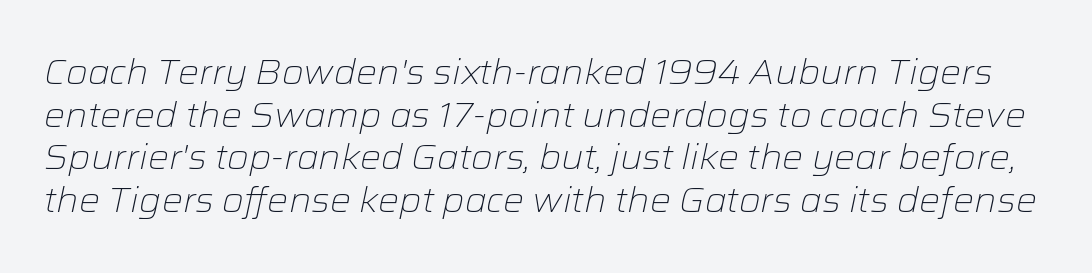
Each word holds together tightly as a unit, with standard inter-letter gaps. Varying glyph widths throughout — classic text-font behaviour. Words float on clear page, feet unadorned. Weight class: somewhere from thin through regular. Emphasis-style slanted type is in use.
